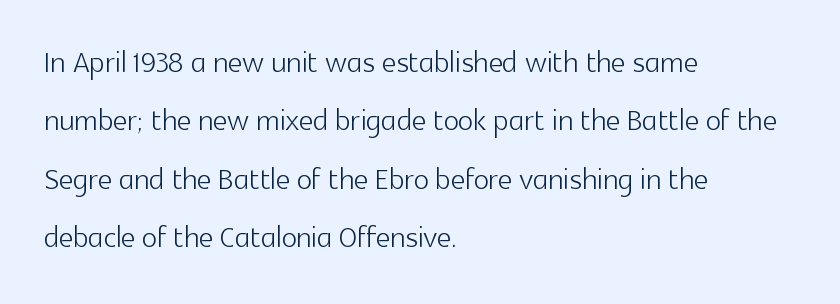
The rows are spaced the way most documents space them. Note the varied advance widths — an 'i' is clearly narrower than an 'm'. The passage shown has conventional tracking throughout. The paragraph has a hard left edge and a soft right edge. Italic: no, the glyphs are upright roman.
